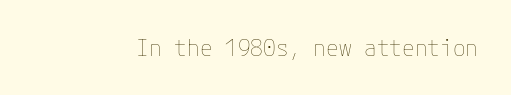
{"italic": "no", "bold": "no", "underline": "no", "letter_spacing": "normal", "letter_spacing_em": 0.0, "glyph_px": 23}
